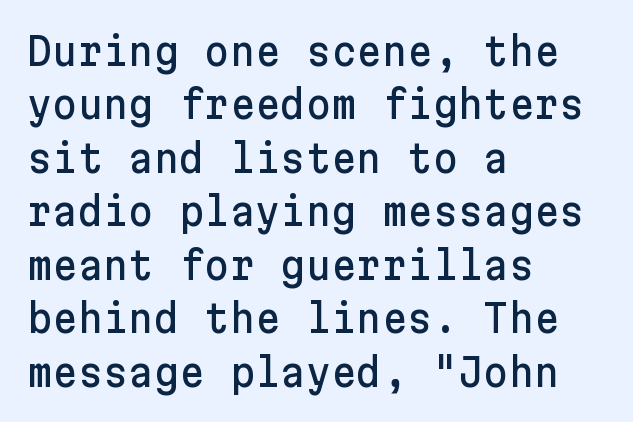
No extra tracking has been applied to these lines. Whoever set this chose a conventional vertical rhythm. Descender tails drop into unmarked territory. The lettering holds an erect, upright posture throughout.
